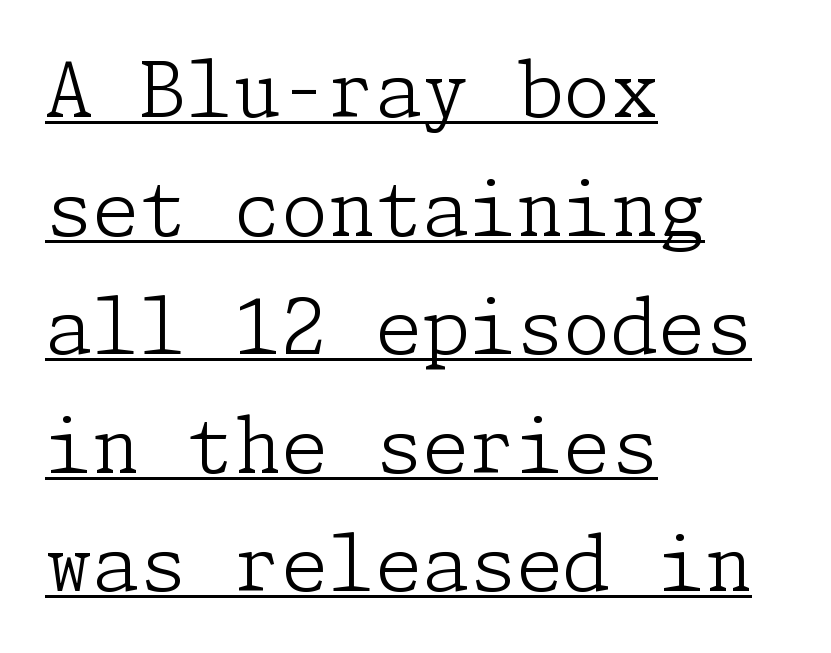
The image shows 76 px light serif type, upright; set left-aligned, normal line spacing (1.56x), normal letter spacing, underlined; low stroke contrast and a medium x-height.
